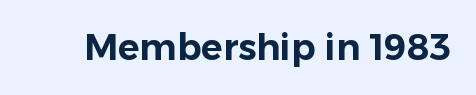
You could not count columns in this text — the font is proportionally spaced. This is roman type, the default non-slanted kind. Short note: letters normally spaced. Clear beneath every line of the passage. Font category for this specimen: sans-serif.
